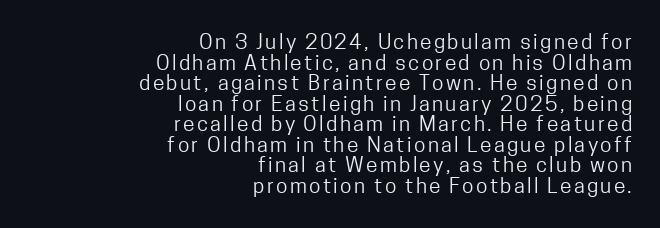
The image shows 21 px text type, upright; set right-aligned, tight line spacing (0.98x), not underlined.
